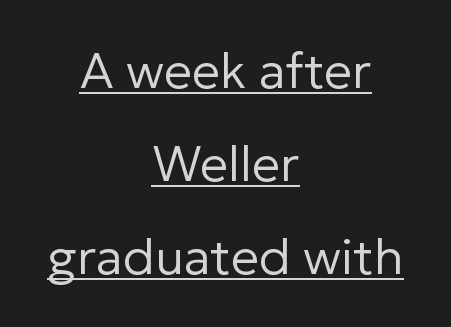
No extra ink here — the face is not bold. Serif or sans? Sans — the stroke terminals are bare. Underline: present. Looks like regular typesetting: each glyph gets only the width it needs.
